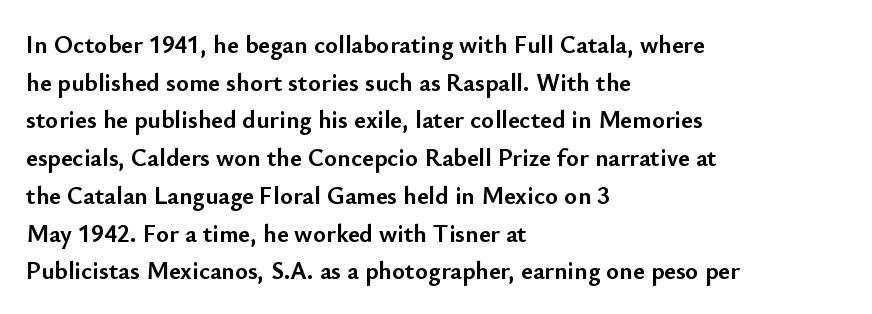
{"italic": "no", "bold": "yes", "underline": "no", "align": "left", "line_spacing": "normal", "line_spacing_ratio": 1.51, "letter_spacing": "normal", "letter_spacing_em": 0.0, "glyph_px": 25}
